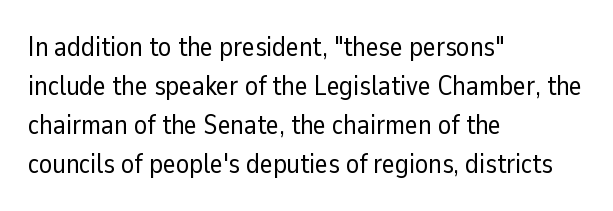
Q: Is the text bold? A: No.
Q: Is the text italic (slanted)? A: No, it is upright.
Q: Is the text underlined? A: No.
Q: How is the paragraph aligned? A: Left-aligned.
Q: Is the spacing between letters normal or unusually wide? A: Normal.
Q: Is the spacing between lines tight, normal or loose? A: Normal.
